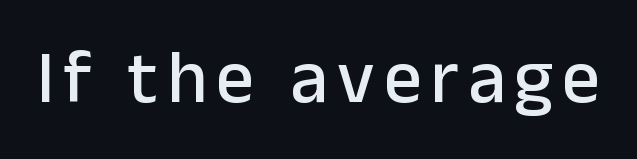
The image shows 75 px sans-serif type, upright; set not underlined; low stroke contrast and a medium x-height.
